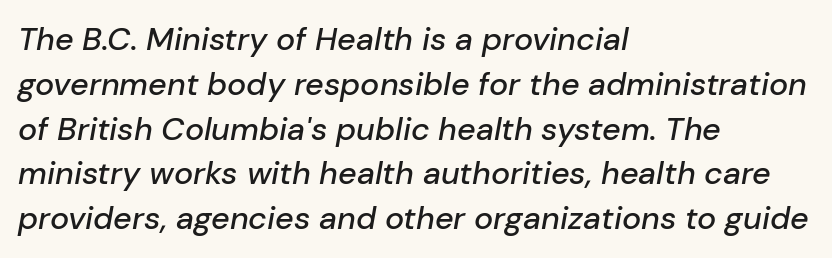
Evenly set lines give the paragraph a standard silhouette. Lines of text with bare space underneath. The rendering uses natural spacing where letterforms have individual widths. The rendering keeps characters at their native spacing. Looking at the ascenders, they clearly lean.
